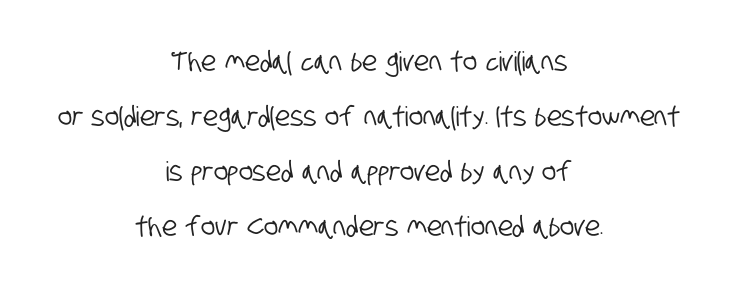
The designer dialed line spacing up above the default. The face used here is rendered with its standard letterfit. One-word summary of the alignment: center. Lines of text with bare space underneath.
